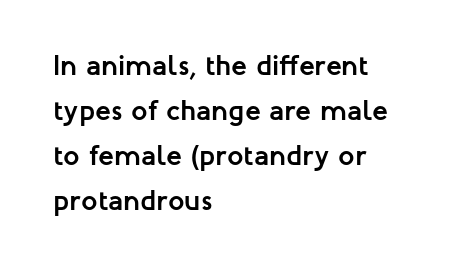
{"serif": "no", "italic": "no", "bold": "yes", "weight": "semibold", "width": "normal", "stroke_contrast": "low", "x_height": "medium", "monospaced": "no", "underline": "no", "align": "left", "line_spacing": "normal", "line_spacing_ratio": 1.55, "letter_spacing": "normal", "letter_spacing_em": 0.0, "glyph_px": 29}
